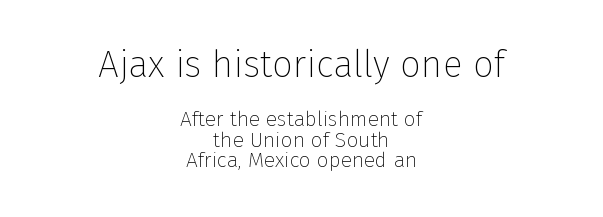
{"serif": "no", "italic": "no", "bold": "no", "weight": "thin", "width": "normal", "stroke_contrast": "low", "x_height": "medium", "monospaced": "no", "underline": "no", "align": "center", "line_spacing": "tight", "line_spacing_ratio": 0.97, "letter_spacing": "normal", "letter_spacing_em": 0.0, "larger_block": "first", "size_ratio": 1.76, "glyph_px": 37}
